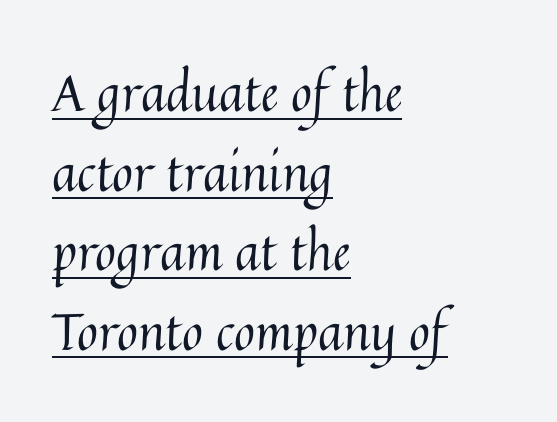
{"bold": "no", "weight": "regular", "width": "normal", "stroke_contrast": "medium", "x_height": "medium", "monospaced": "no", "underline": "yes", "align": "left", "line_spacing": "normal", "line_spacing_ratio": 1.56, "letter_spacing": "normal", "letter_spacing_em": 0.0, "glyph_px": 51}
